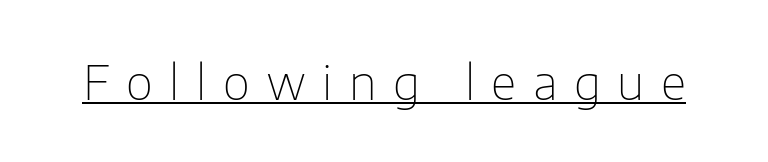
The image shows 47 px thin sans-serif type, upright; set unusually wide letter spacing (+0.35 em), underlined; low stroke contrast and a medium x-height.
